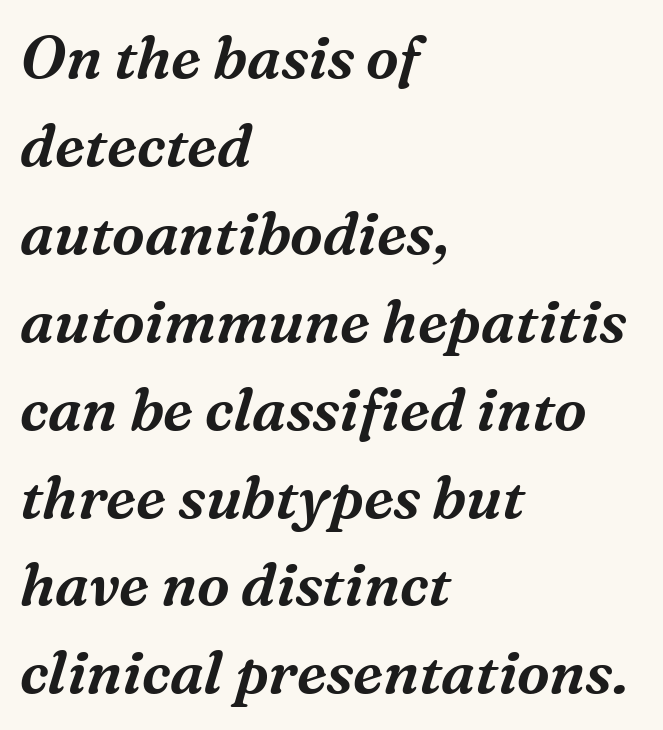
Q: Is the text italic (slanted)? A: Yes, it leans right by about 16 degrees.
Q: Is the typeface a serif or a sans-serif typeface? A: Serif.
Q: Is the text underlined? A: No.
Q: How is the paragraph aligned? A: Left-aligned.
Q: Is the spacing between letters normal or unusually wide? A: Normal.
Q: Is the spacing between lines tight, normal or loose? A: Normal.
Q: Width (condensed, normal, or wide)? A: Normal.
Q: Stroke contrast? A: Medium.
Q: x-height? A: Medium.
Q: Monospaced? A: No.
